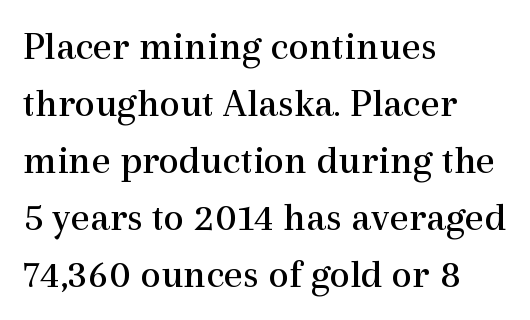
Are there feet on the stems? There are — it's a serif. Compared with a typical body face, this is equally light or lighter still. The text block is weighted toward the left margin, trailing off unevenly rightward. Tracking value appears to be zero — textbook default spacing.
